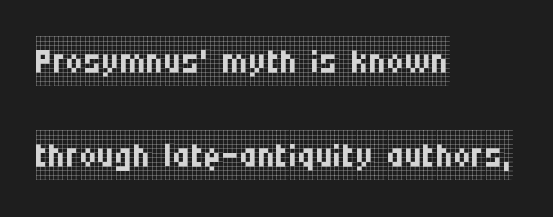
Q: Is the text bold? A: No.
Q: Is the text italic (slanted)? A: No, it is upright.
Q: Is the typeface a serif or a sans-serif typeface? A: Serif.
Q: Is the text underlined? A: No.
Q: How is the paragraph aligned? A: Left-aligned.
Q: Is the spacing between letters normal or unusually wide? A: Normal.
Q: Is the spacing between lines tight, normal or loose? A: Loose.
Q: Width (condensed, normal, or wide)? A: Condensed.
Q: Stroke contrast? A: Low.
Q: x-height? A: Large.
Q: Monospaced? A: No.
